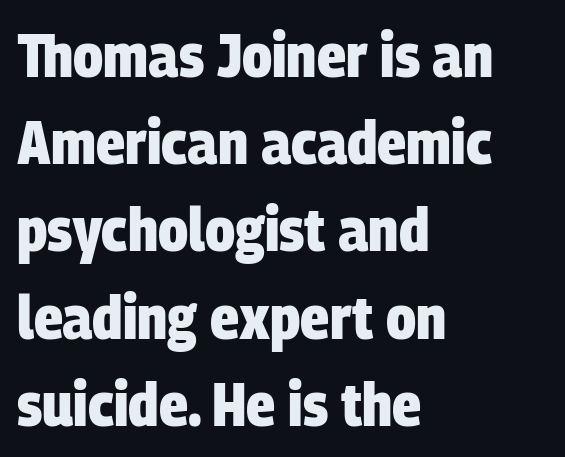
The image shows 61 px heavy, condensed sans-serif type; set left-aligned, normal line spacing (1.43x), normal letter spacing, not underlined; low stroke contrast and a large x-height.
